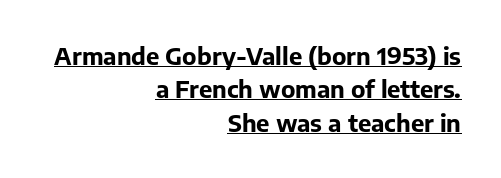
The image shows 24 px bold type, upright; set right-aligned, normal line spacing (1.39x), normal letter spacing, underlined.
